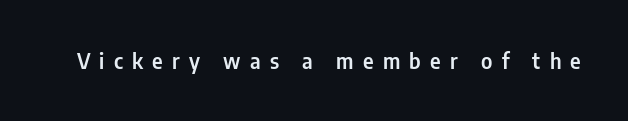
The image shows 21 px text type, upright; set unusually wide letter spacing (+0.44 em), not underlined.
